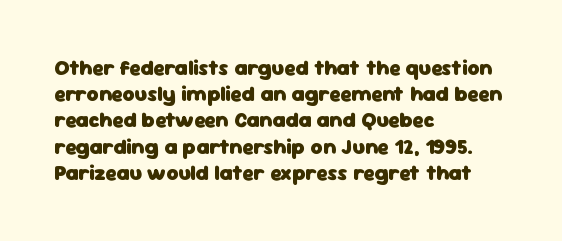
Does the weight exceed regular? Yes, all the way to bold. A typesetter would mark this as roman, not italic. The glyphs are unaccompanied by any horizontal stroke below them. Interline gaps are of average width in this sample. The horizontal fit of the characters is conventional and even.
